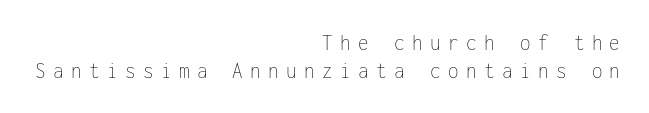
Q: Is the text bold? A: No.
Q: Is the text italic (slanted)? A: No, it is upright.
Q: Is the text underlined? A: No.
Q: How is the paragraph aligned? A: Right-aligned.
Q: Is the spacing between letters normal or unusually wide? A: Unusually wide.
